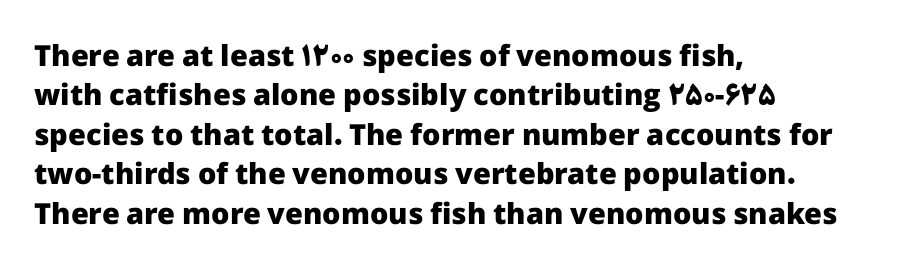
Q: Is the text bold? A: Yes.
Q: Is the text italic (slanted)? A: No, it is upright.
Q: Is the typeface a serif or a sans-serif typeface? A: Sans-serif.
Q: Is the text underlined? A: No.
Q: How is the paragraph aligned? A: Left-aligned.
Q: Is the spacing between letters normal or unusually wide? A: Normal.
Q: Is the spacing between lines tight, normal or loose? A: Normal.
Q: Width (condensed, normal, or wide)? A: Normal.
Q: Stroke contrast? A: Low.
Q: x-height? A: Medium.
Q: Monospaced? A: No.
